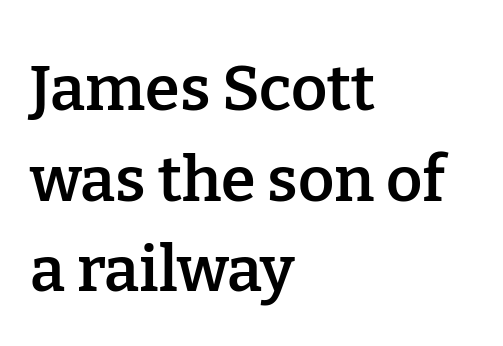
The image shows 63 px semibold serif type, upright; set left-aligned, normal line spacing (1.44x), normal letter spacing, not underlined; low stroke contrast and a medium x-height.
